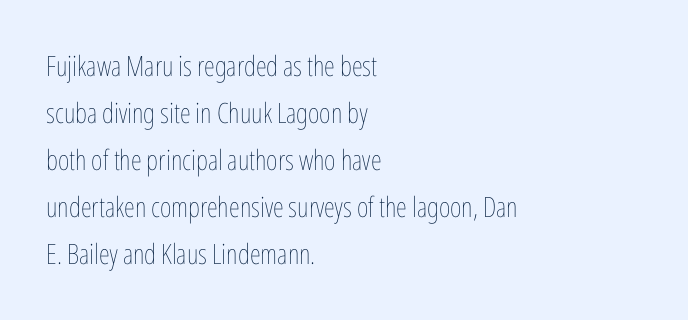
The image shows 28 px thin, condensed type, upright; set left-aligned, normal line spacing (1.68x), normal letter spacing, not underlined; low stroke contrast and a medium x-height.
